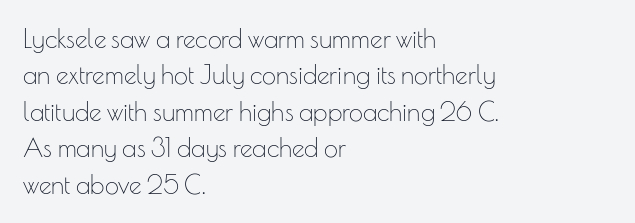
The image shows 25 px text type, upright; set left-aligned, normal line spacing (1.46x), normal letter spacing, not underlined.
